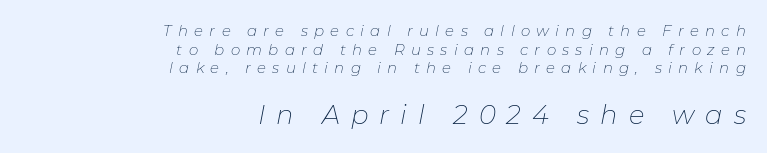
The image shows 26 px text type, italic (leaning right); set right-aligned, normal line spacing (1.25x), unusually wide letter spacing (+0.42 em), not underlined; the second (bottom) block is 1.73x larger.
